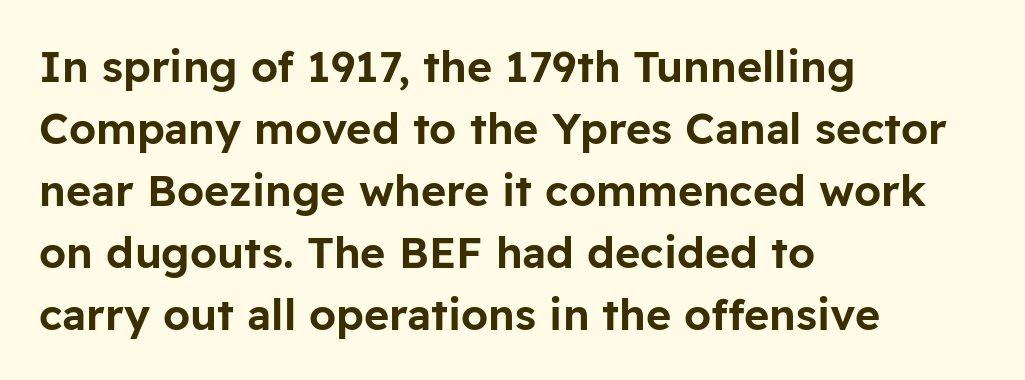
The image shows 43 px sans-serif type, upright; set left-aligned, normal line spacing (1.44x), normal letter spacing, not underlined; low stroke contrast and a medium x-height.
